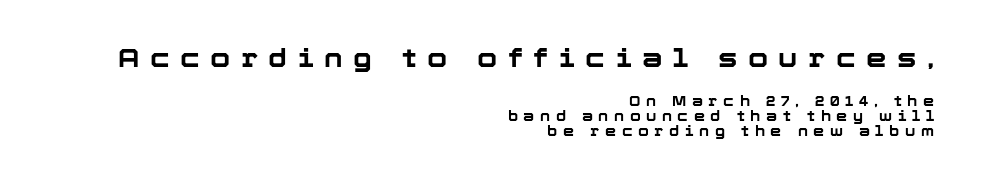
The image shows 26 px bold type, upright; set right-aligned, tight line spacing (1.06x), unusually wide letter spacing (+0.4 em), not underlined; the first (top) block is 1.86x larger.
